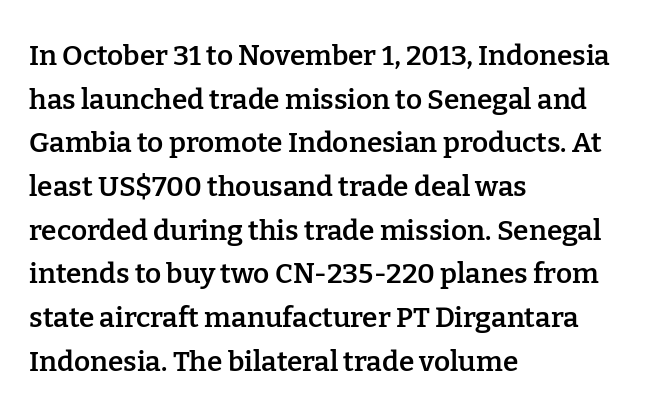
Summary of vertical rhythm: regular, with standard interline spacing. Teacher's note: observe the even left margin — that is flush-left alignment. The rendering uses natural spacing where letterforms have individual widths. These lines were composed using upright roman letters. Nothing unusual about the tracking: characters are spaced as the font intends.
